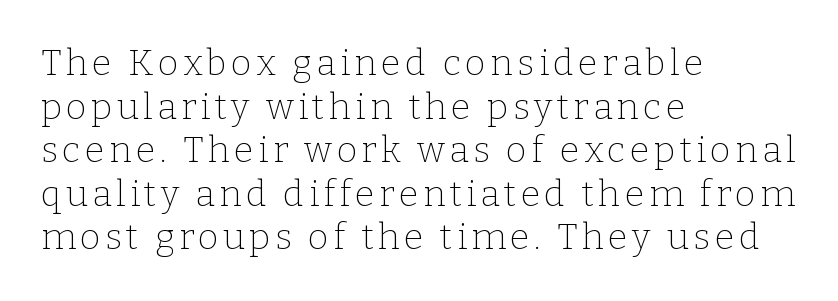
In CSS terms this would be text-align: left. Lines of text with bare space underneath. Looks like regular typesetting: each glyph gets only the width it needs. The strokes carry an ordinary text weight at most.
